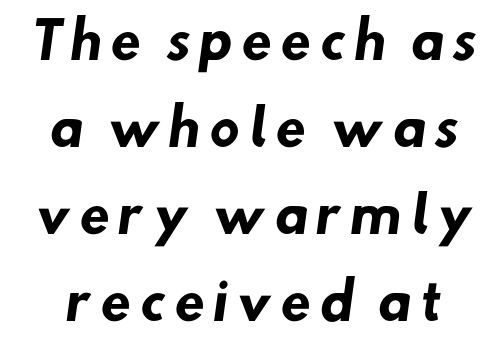
The image shows 50 px heavy sans-serif type; set line spacing 1.74x, not underlined; low stroke contrast and a small x-height.
